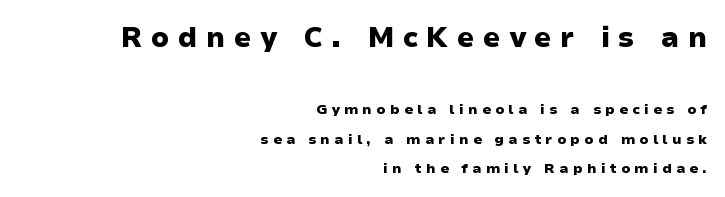
Q: Is the text bold? A: Yes.
Q: Is the text italic (slanted)? A: No, it is upright.
Q: Is the typeface a serif or a sans-serif typeface? A: Sans-serif.
Q: Is the text underlined? A: No.
Q: How is the paragraph aligned? A: Right-aligned.
Q: Is the spacing between letters normal or unusually wide? A: Unusually wide.
Q: Is the spacing between lines tight, normal or loose? A: Loose.
Q: Which block of text is set in a larger size, the first (top) or the second (bottom)? A: The first (top) one.
Q: Width (condensed, normal, or wide)? A: Wide.
Q: Stroke contrast? A: Low.
Q: x-height? A: Medium.
Q: Monospaced? A: No.
